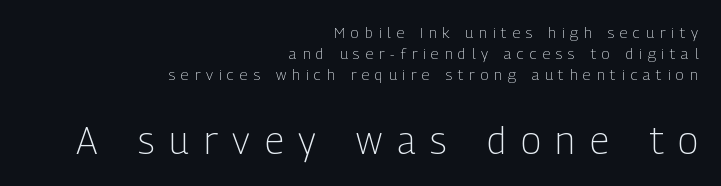
{"serif": "no", "italic": "no", "bold": "no", "weight": "light", "width": "condensed", "stroke_contrast": "low", "x_height": "medium", "monospaced": "no", "underline": "no", "align": "right", "line_spacing": "normal", "line_spacing_ratio": 1.41, "letter_spacing": "wide", "letter_spacing_em": 0.39, "larger_block": "second", "size_ratio": 2.53, "glyph_px": 38}
